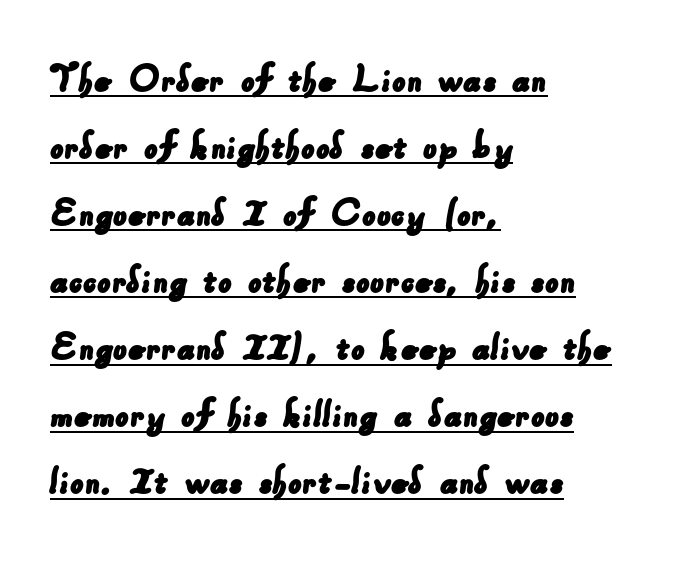
Q: Is the typeface a serif or a sans-serif typeface? A: Sans-serif.
Q: Is the text underlined? A: Yes.
Q: How is the paragraph aligned? A: Left-aligned.
Q: Is the spacing between letters normal or unusually wide? A: Normal.
Q: Is the spacing between lines tight, normal or loose? A: Normal.
Q: Width (condensed, normal, or wide)? A: Normal.
Q: Stroke contrast? A: Low.
Q: x-height? A: Small.
Q: Monospaced? A: No.
